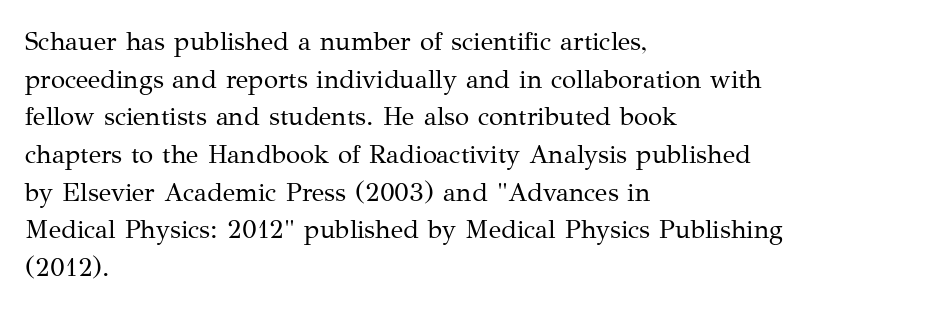
The image shows 26 px text type, upright; set left-aligned, normal line spacing (1.45x), normal letter spacing, not underlined.
